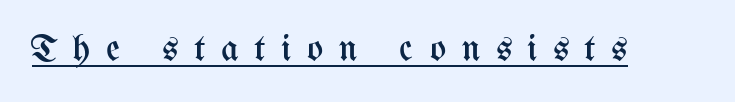
The image shows 38 px regular-weight, condensed type, upright; set unusually wide letter spacing (+0.41 em), underlined; medium stroke contrast and a medium x-height.
